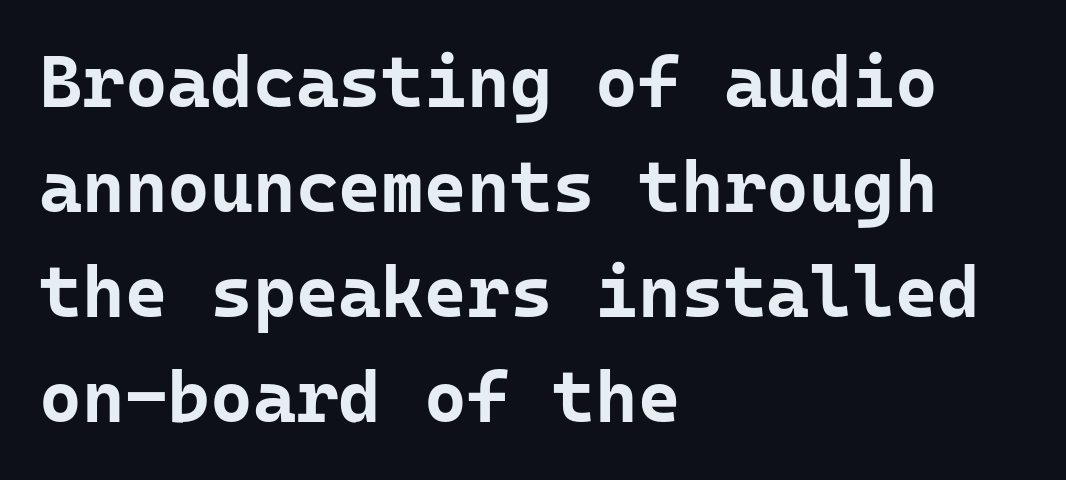
The image shows 73 px bold sans-serif type, upright; set left-aligned, normal line spacing (1.44x), normal letter spacing, not underlined; low stroke contrast and a medium x-height.
